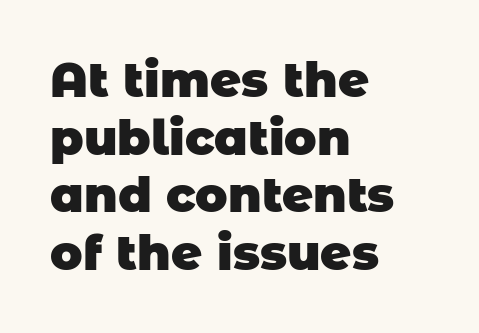
Chunky letters — that's bold for sure. Compared with a centered layout, this one pins lines to the left instead. A typesetter would call this proportional, since set widths differ per character. Nothing unusual about the tracking: characters are spaced as the font intends.
